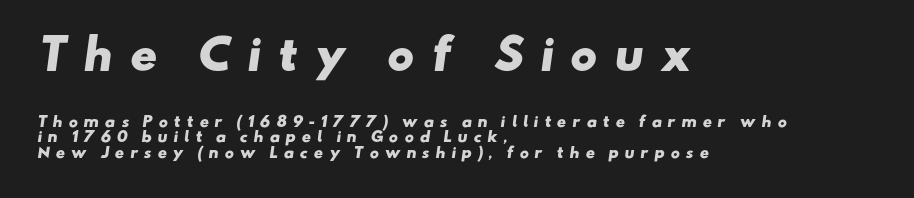
Nobody drew a line under any word here. The letters are spread apart with noticeably loose tracking. The letters carry no serifs — their stems end cleanly without finishing strokes. Heavy, bold letterforms. Do the characters align in a grid? No, the font is proportional.
